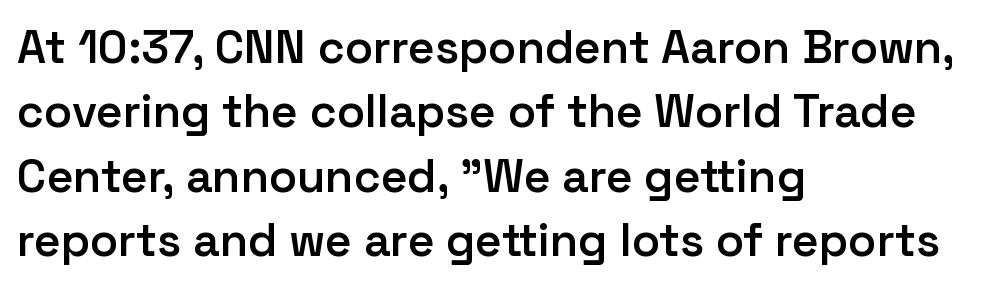
{"serif": "no", "italic": "no", "bold": "semi", "weight": "semibold", "width": "normal", "stroke_contrast": "low", "x_height": "medium", "monospaced": "no", "underline": "no", "align": "left", "line_spacing": "normal", "line_spacing_ratio": 1.4, "letter_spacing": "normal", "letter_spacing_em": 0.0, "glyph_px": 46}
